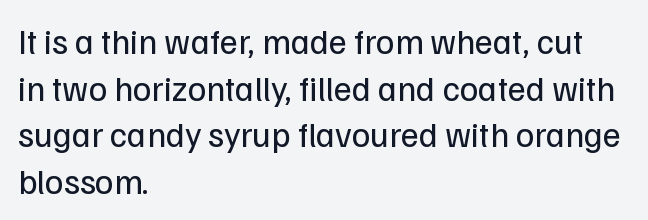
Q: Is the text bold? A: No.
Q: Is the text italic (slanted)? A: No, it is upright.
Q: Is the typeface a serif or a sans-serif typeface? A: Sans-serif.
Q: Is the text underlined? A: No.
Q: How is the paragraph aligned? A: Left-aligned.
Q: Is the spacing between letters normal or unusually wide? A: Normal.
Q: Is the spacing between lines tight, normal or loose? A: Normal.
Q: Width (condensed, normal, or wide)? A: Normal.
Q: Stroke contrast? A: Low.
Q: x-height? A: Medium.
Q: Monospaced? A: No.
